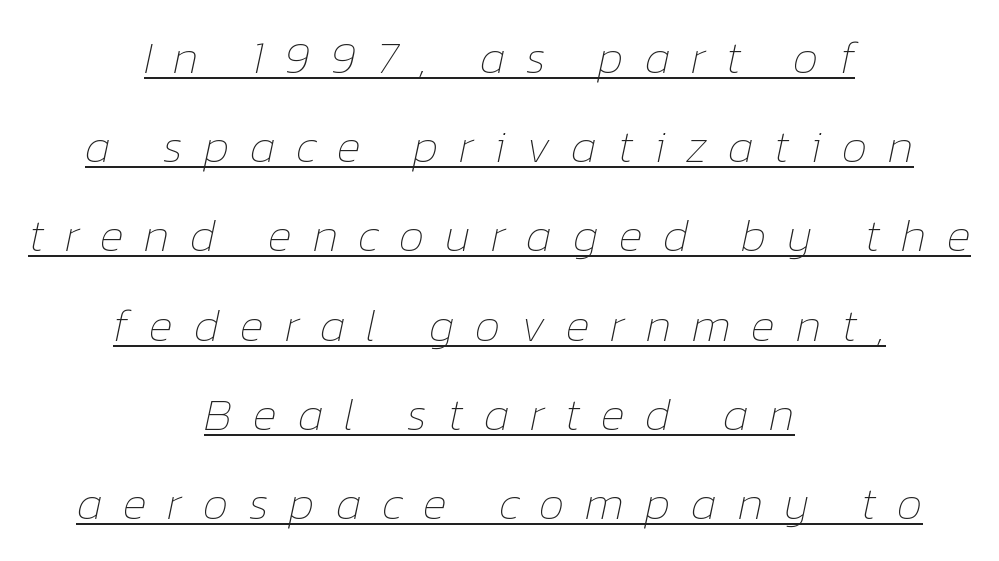
{"italic": "yes", "lean": "right", "slant_degrees": 12, "bold": "no", "weight": "thin", "width": "normal", "stroke_contrast": "low", "x_height": "medium", "monospaced": "no", "underline": "yes", "align": "center", "line_spacing": "loose", "line_spacing_ratio": 1.94, "letter_spacing": "wide", "letter_spacing_em": 0.45, "glyph_px": 46}
